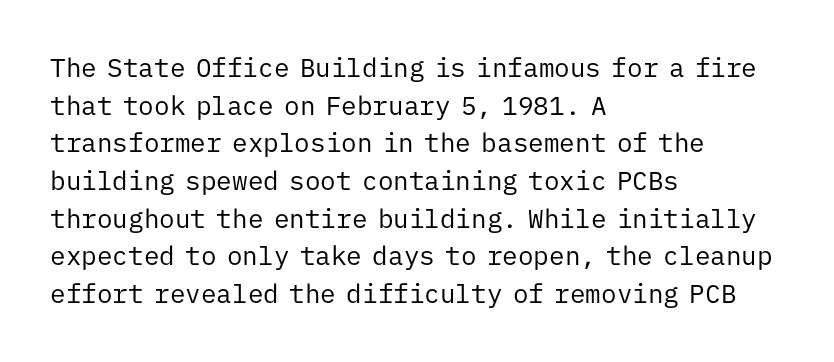
This sample is left-justified, so line endings fall wherever the words run out. Short note: letters normally spaced. These lines were composed using upright roman letters. Nothing heavy about these letters — not bold at all. The glyphs are unaccompanied by any horizontal stroke below them. Quick note: interline space is typical.
